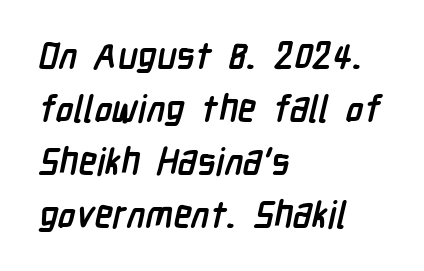
Q: Is the text bold? A: Yes.
Q: Is the typeface a serif or a sans-serif typeface? A: Sans-serif.
Q: Is the text underlined? A: No.
Q: How is the paragraph aligned? A: Left-aligned.
Q: Is the spacing between letters normal or unusually wide? A: Normal.
Q: Is the spacing between lines tight, normal or loose? A: Normal.
Q: Width (condensed, normal, or wide)? A: Condensed.
Q: Stroke contrast? A: Low.
Q: x-height? A: Medium.
Q: Monospaced? A: No.
